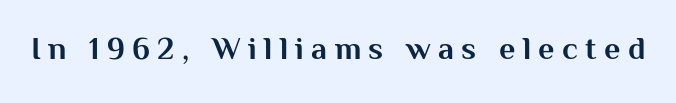
The image shows 32 px bold sans-serif type, upright; set unusually wide letter spacing (+0.23 em), not underlined; medium stroke contrast and a medium x-height.
